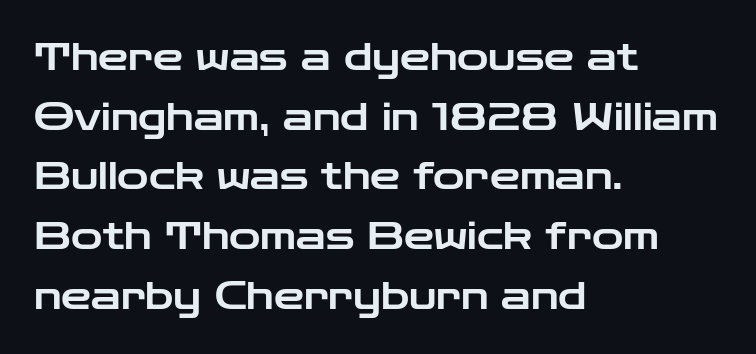
Q: Is the text italic (slanted)? A: No, it is upright.
Q: Is the typeface a serif or a sans-serif typeface? A: Sans-serif.
Q: Is the text underlined? A: No.
Q: How is the paragraph aligned? A: Left-aligned.
Q: Is the spacing between letters normal or unusually wide? A: Normal.
Q: Is the spacing between lines tight, normal or loose? A: Normal.
Q: Width (condensed, normal, or wide)? A: Wide.
Q: Stroke contrast? A: Low.
Q: x-height? A: Medium.
Q: Monospaced? A: No.
